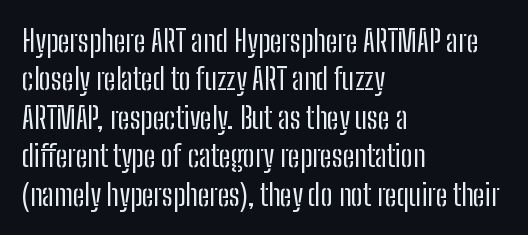
Visually the block forms a straight wall on the left and a jagged coastline on the right. Spacing verdict: proportional, widths tailored to each character. Words float on clear page, feet unadorned. In terms of leading, this rendering sits right in the middle. Note: no serifs on the glyphs. Stems here are at most as thick as an everyday book face.
